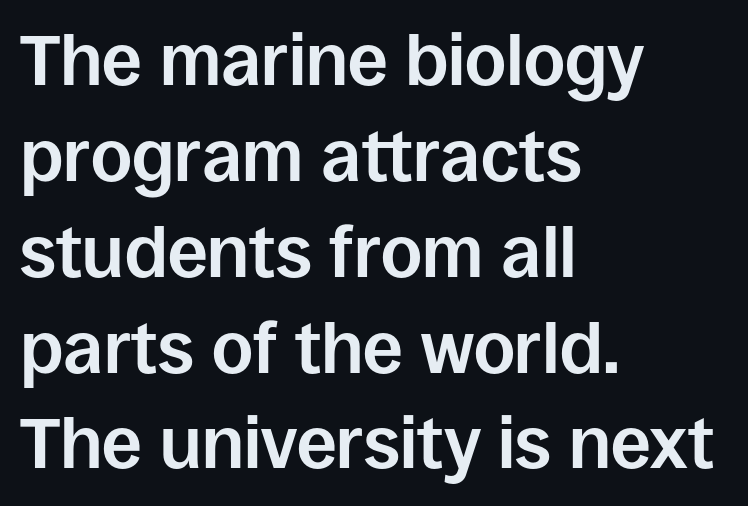
Notice how thick the strokes are: this is what a full bold looks like. Proportional: the letters do not fall into vertical columns. Note: no serifs on the glyphs. Honestly, there is no underline to notice here at all.
